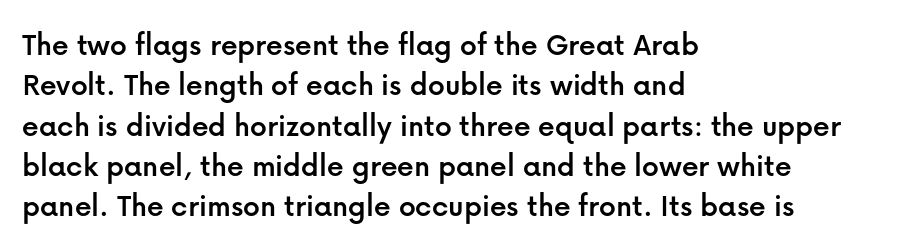
Q: Is the text italic (slanted)? A: No, it is upright.
Q: Is the typeface a serif or a sans-serif typeface? A: Sans-serif.
Q: Is the text underlined? A: No.
Q: How is the paragraph aligned? A: Left-aligned.
Q: Is the spacing between letters normal or unusually wide? A: Normal.
Q: Width (condensed, normal, or wide)? A: Normal.
Q: Stroke contrast? A: Low.
Q: x-height? A: Medium.
Q: Monospaced? A: No.
